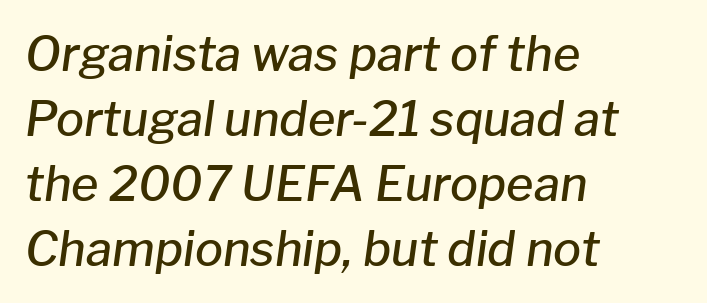
Compared with an ordinary text face, these strokes are moderately heavier — a semibold. The line texture is even and compact thanks to regular tracking. This sample keeps an unexceptional amount of space between lines. Anything drawn beneath the words? Only blank space. Is the block centered? No — it sits flush against the left margin. Slant detected: the letters are inclined.
